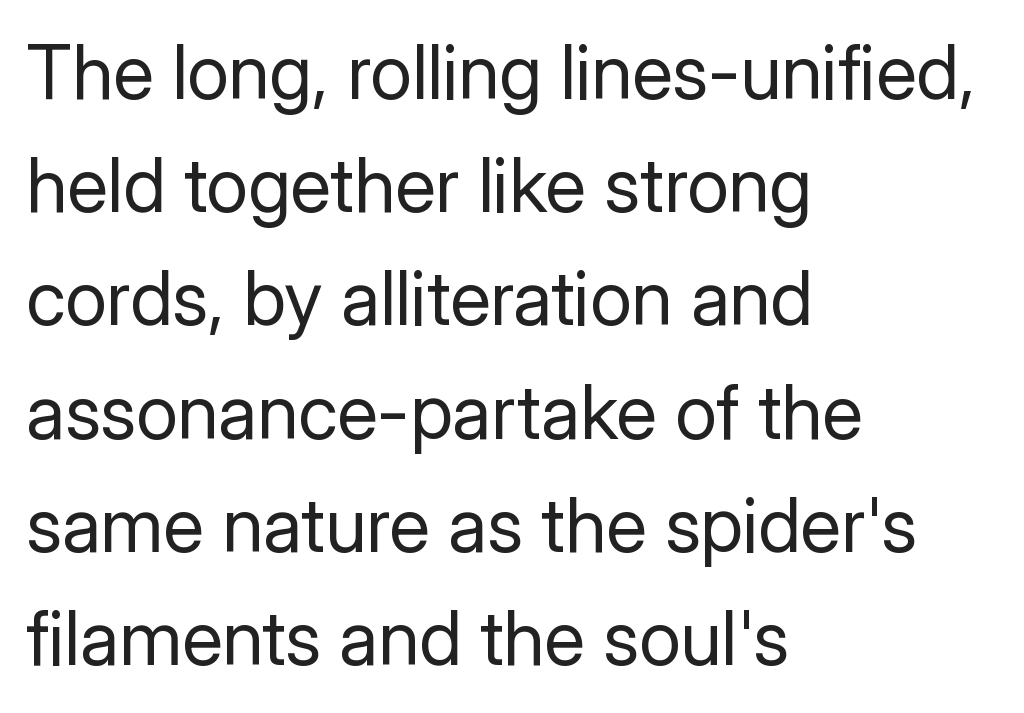
Q: Is the text bold? A: No.
Q: Is the text italic (slanted)? A: No, it is upright.
Q: Is the typeface a serif or a sans-serif typeface? A: Sans-serif.
Q: Is the text underlined? A: No.
Q: How is the paragraph aligned? A: Left-aligned.
Q: Is the spacing between letters normal or unusually wide? A: Normal.
Q: Is the spacing between lines tight, normal or loose? A: Normal.
Q: Width (condensed, normal, or wide)? A: Normal.
Q: Stroke contrast? A: Low.
Q: x-height? A: Medium.
Q: Monospaced? A: No.
